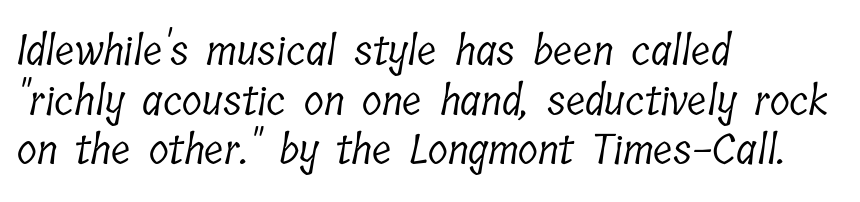
The image shows 41 px light, condensed serif type; set left-aligned, line spacing 1.21x, normal letter spacing, not underlined; low stroke contrast and a medium x-height.
